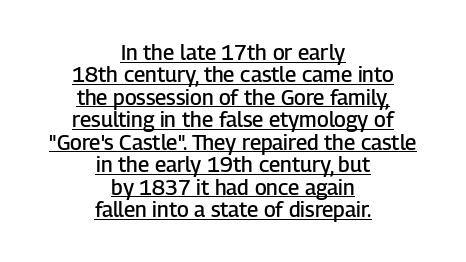
The image shows 21 px text type, upright; set centered, tight line spacing (1.07x), normal letter spacing, underlined.
